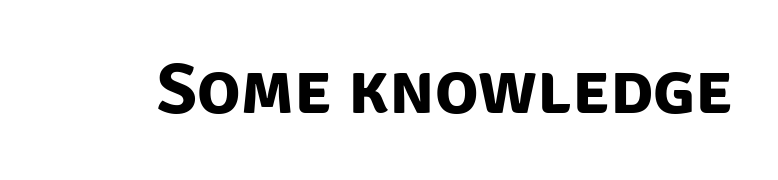
Q: Is the text bold? A: Yes.
Q: Is the typeface a serif or a sans-serif typeface? A: Sans-serif.
Q: Is the text underlined? A: No.
Q: Is the spacing between letters normal or unusually wide? A: Normal.
Q: Width (condensed, normal, or wide)? A: Normal.
Q: Stroke contrast? A: Low.
Q: x-height? A: Large.
Q: Monospaced? A: No.
